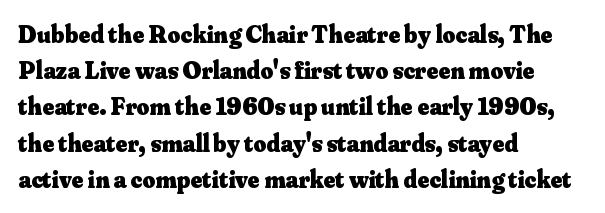
Q: Is the text bold? A: Yes.
Q: Is the text italic (slanted)? A: No, it is upright.
Q: Is the text underlined? A: No.
Q: How is the paragraph aligned? A: Left-aligned.
Q: Is the spacing between letters normal or unusually wide? A: Normal.
Q: Is the spacing between lines tight, normal or loose? A: Normal.
